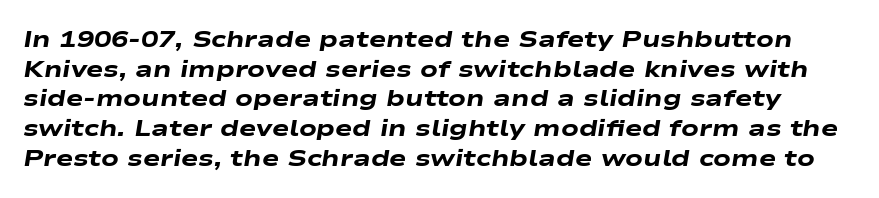
A typesetter would mark this as italic. Type without underlining. Weight check: bold — yes, fully. What stands out about the letter spacing? Nothing — it is the standard amount.
